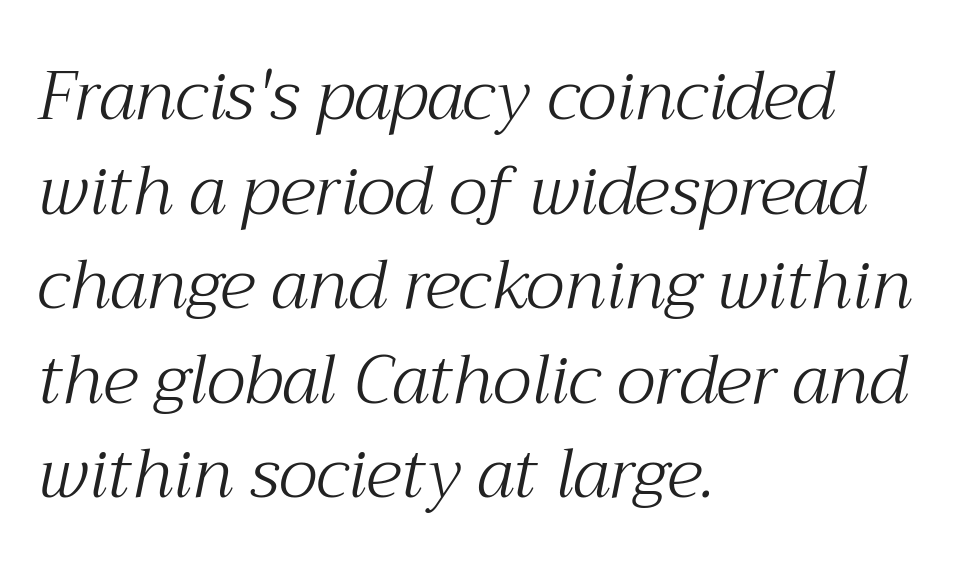
{"serif": "yes", "italic": "yes", "lean": "right", "slant_degrees": 12, "bold": "no", "weight": "light", "width": "normal", "stroke_contrast": "medium", "x_height": "medium", "monospaced": "no", "underline": "no", "align": "left", "line_spacing": "normal", "line_spacing_ratio": 1.39, "letter_spacing": "normal", "letter_spacing_em": 0.0, "glyph_px": 68}
